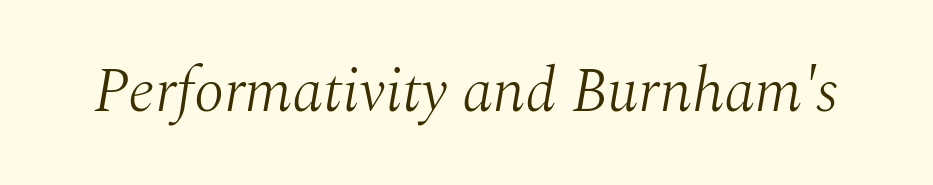
{"serif": "yes", "italic": "yes", "lean": "right", "slant_degrees": 10, "bold": "no", "weight": "light", "width": "normal", "stroke_contrast": "medium", "x_height": "medium", "monospaced": "no", "underline": "no", "letter_spacing": "normal", "letter_spacing_em": 0.0, "glyph_px": 62}
